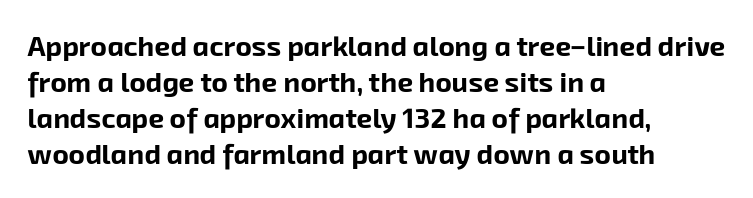
Q: Is the text bold? A: Yes.
Q: Is the typeface a serif or a sans-serif typeface? A: Sans-serif.
Q: Is the text underlined? A: No.
Q: How is the paragraph aligned? A: Left-aligned.
Q: Is the spacing between letters normal or unusually wide? A: Normal.
Q: Is the spacing between lines tight, normal or loose? A: Normal.
Q: Width (condensed, normal, or wide)? A: Normal.
Q: Stroke contrast? A: Low.
Q: x-height? A: Medium.
Q: Monospaced? A: No.
